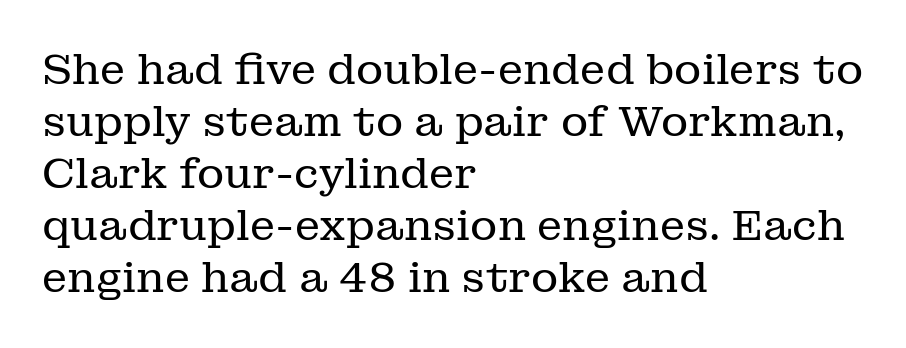
The letters stand upright; this is a roman face. All the whitespace from short lines collects on the right. These lines are rendered in a variable-pitch font. Are there feet on the stems? There are — it's a serif.
